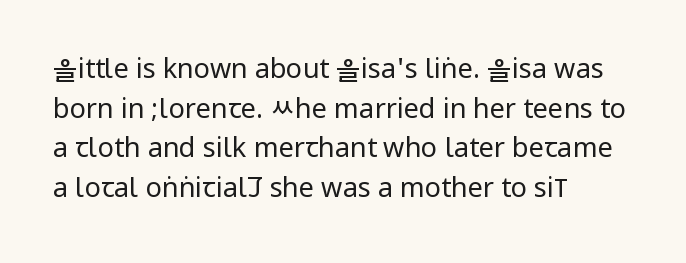
Q: Is the text bold? A: No.
Q: Is the text italic (slanted)? A: No, it is upright.
Q: Is the text underlined? A: No.
Q: How is the paragraph aligned? A: Left-aligned.
Q: Is the spacing between letters normal or unusually wide? A: Normal.
Q: Is the spacing between lines tight, normal or loose? A: Normal.
